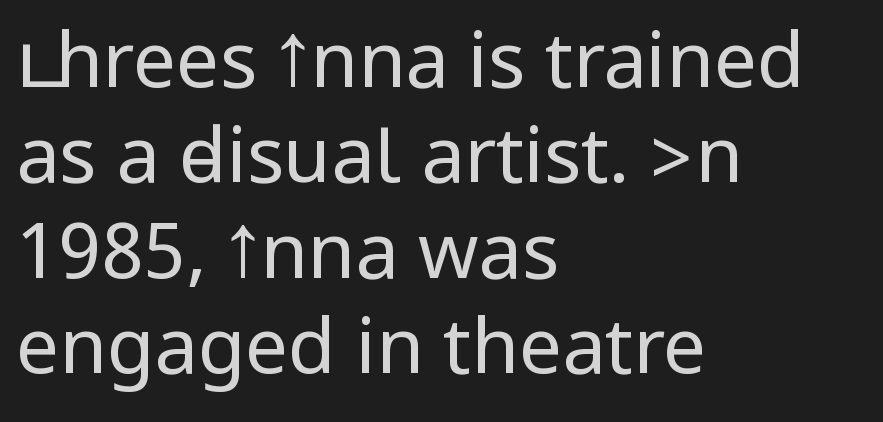
Standard letterfit; no display-style spreading of the glyphs. Bold? No — there's no thickening of the strokes. Line starts are locked; line ends wander. Descenders are the only things crossing below the line.
